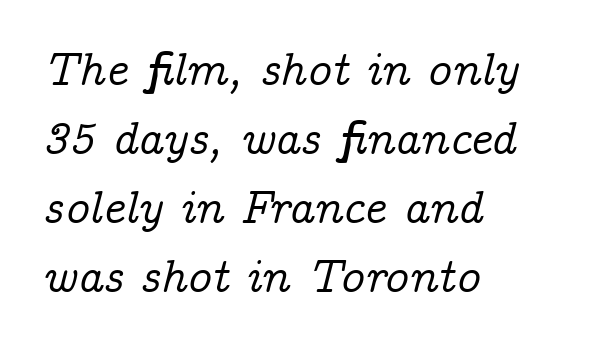
You could call the tracking neutral — neither tight nor loose. Examine the stroke ends and you'll spot serifs. A classic flush-left, rag-right setting is used for this passage. Each letter keeps its own natural width here, so spacing adapts to shape. Does the lettering tilt? It does — this is italic.
